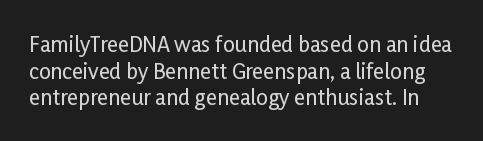
Q: Is the text italic (slanted)? A: No, it is upright.
Q: Is the text underlined? A: No.
Q: Is the spacing between letters normal or unusually wide? A: Normal.
Q: Is the spacing between lines tight, normal or loose? A: Normal.
